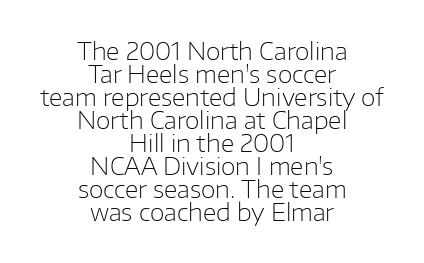
Q: Is the text bold? A: No.
Q: Is the text italic (slanted)? A: No, it is upright.
Q: Is the text underlined? A: No.
Q: How is the paragraph aligned? A: Centered.
Q: Is the spacing between letters normal or unusually wide? A: Normal.
Q: Is the spacing between lines tight, normal or loose? A: Tight.
